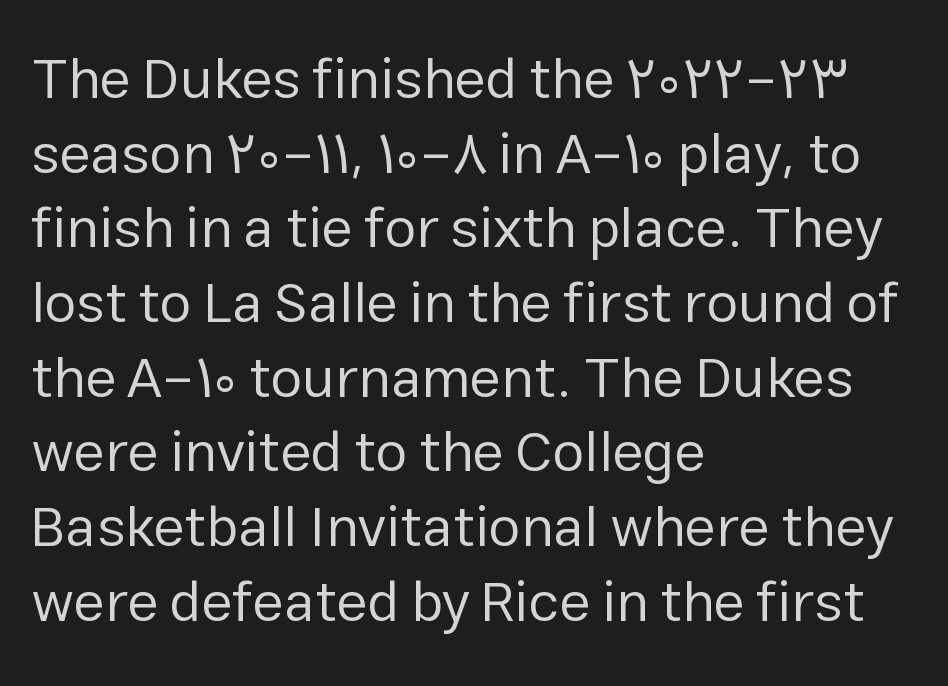
The image shows 57 px regular-weight sans-serif type, upright; set left-aligned, normal line spacing (1.31x), normal letter spacing, not underlined; low stroke contrast and a medium x-height.
